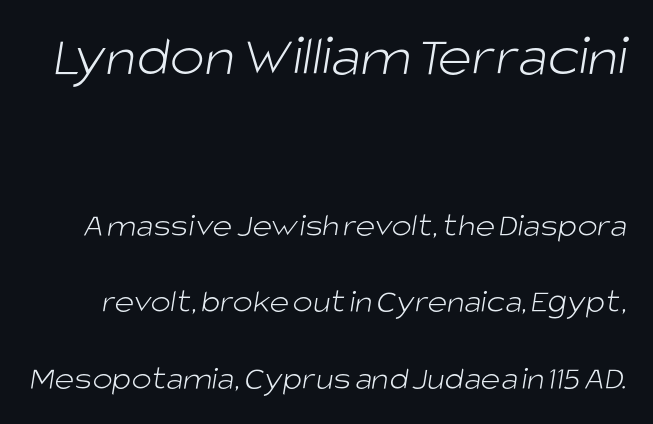
Q: Is the text bold? A: No.
Q: Is the typeface a serif or a sans-serif typeface? A: Sans-serif.
Q: Is the text underlined? A: No.
Q: Is the spacing between letters normal or unusually wide? A: Normal.
Q: Is the spacing between lines tight, normal or loose? A: Loose.
Q: Which block of text is set in a larger size, the first (top) or the second (bottom)? A: The first (top) one.
Q: Width (condensed, normal, or wide)? A: Normal.
Q: Stroke contrast? A: Low.
Q: x-height? A: Large.
Q: Monospaced? A: No.
